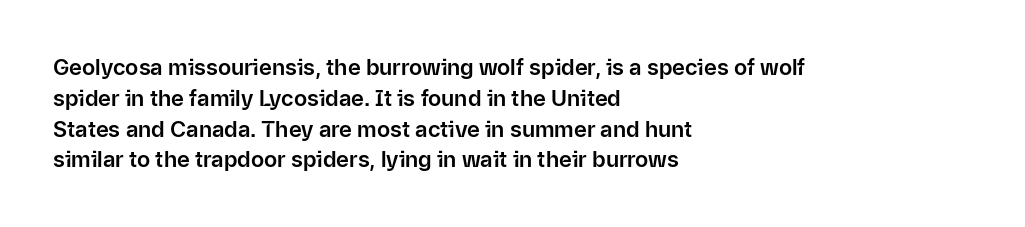
Q: Is the text italic (slanted)? A: No, it is upright.
Q: Is the text underlined? A: No.
Q: How is the paragraph aligned? A: Left-aligned.
Q: Is the spacing between letters normal or unusually wide? A: Normal.
Q: Is the spacing between lines tight, normal or loose? A: Normal.
